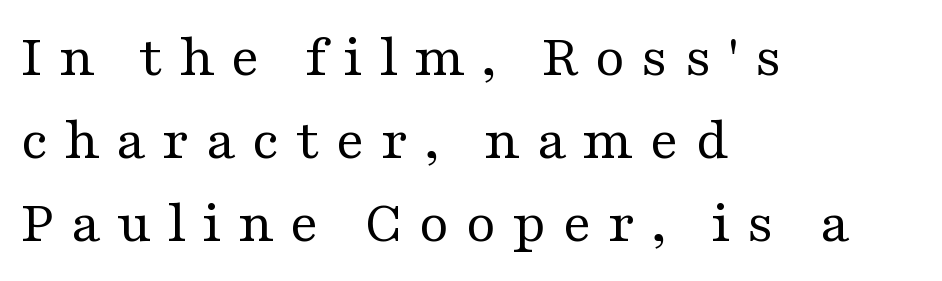
{"serif": "yes", "italic": "no", "bold": "no", "weight": "regular", "width": "wide", "stroke_contrast": "medium", "x_height": "medium", "monospaced": "no", "underline": "no", "align": "left", "line_spacing": "normal", "line_spacing_ratio": 1.36, "letter_spacing": "wide", "letter_spacing_em": 0.26, "glyph_px": 61}
